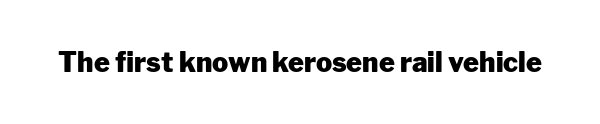
{"italic": "no", "bold": "yes", "underline": "no", "letter_spacing": "normal", "letter_spacing_em": 0.0, "glyph_px": 27}
